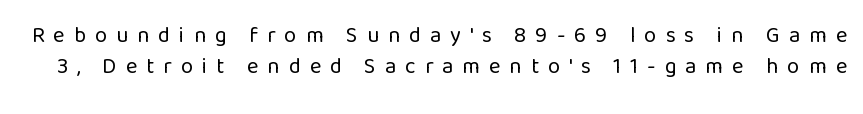
The image shows 22 px text type, upright; set normal line spacing (1.4x), unusually wide letter spacing (+0.41 em), not underlined.
